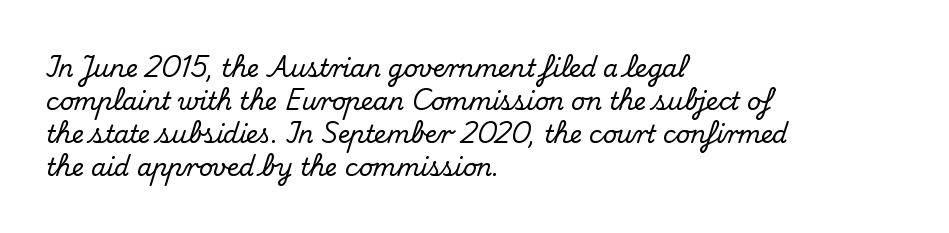
The lines are quadded left. Does extra space separate the letters? No, they use regular spacing. Notice how descenders clear the ascenders below comfortably — that's standard leading. This rendering features lettering with no underline.
